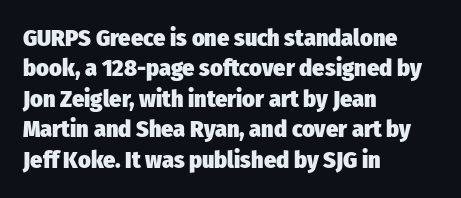
The image shows 24 px bold type, upright; set left-aligned, normal line spacing (1.27x), normal letter spacing, not underlined.
